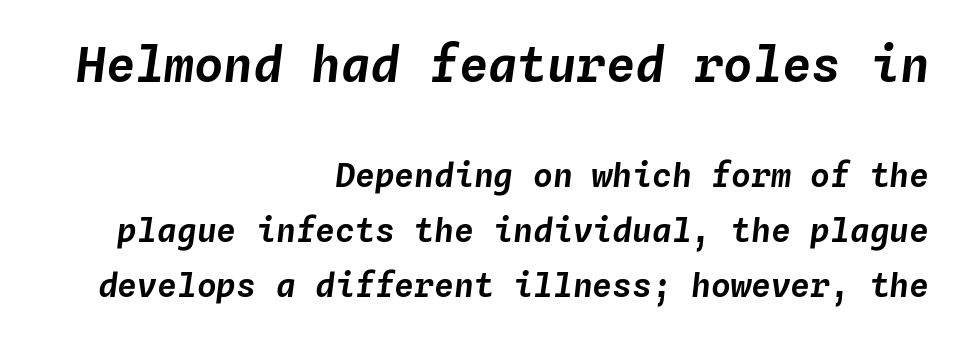
Q: Is the text italic (slanted)? A: Yes, it leans right by about 4 degrees.
Q: Is the text underlined? A: No.
Q: How is the paragraph aligned? A: Right-aligned.
Q: Is the spacing between letters normal or unusually wide? A: Normal.
Q: Is the spacing between lines tight, normal or loose? A: Normal.
Q: Which block of text is set in a larger size, the first (top) or the second (bottom)? A: The first (top) one.
Q: Width (condensed, normal, or wide)? A: Normal.
Q: Stroke contrast? A: Low.
Q: x-height? A: Medium.
Q: Monospaced? A: Yes.
